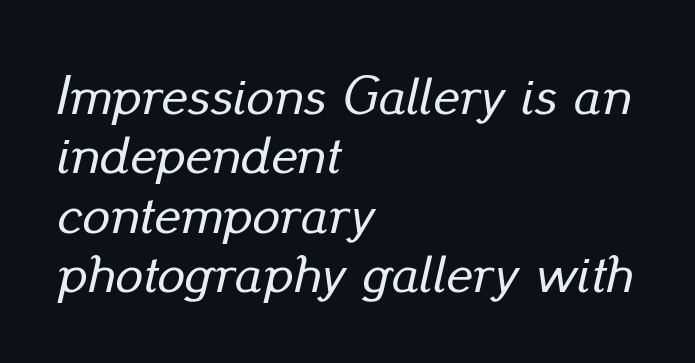
The image shows 55 px text type, italic (leaning right); set left-aligned, tight line spacing (1.08x), normal letter spacing, not underlined; low stroke contrast and a small x-height.
